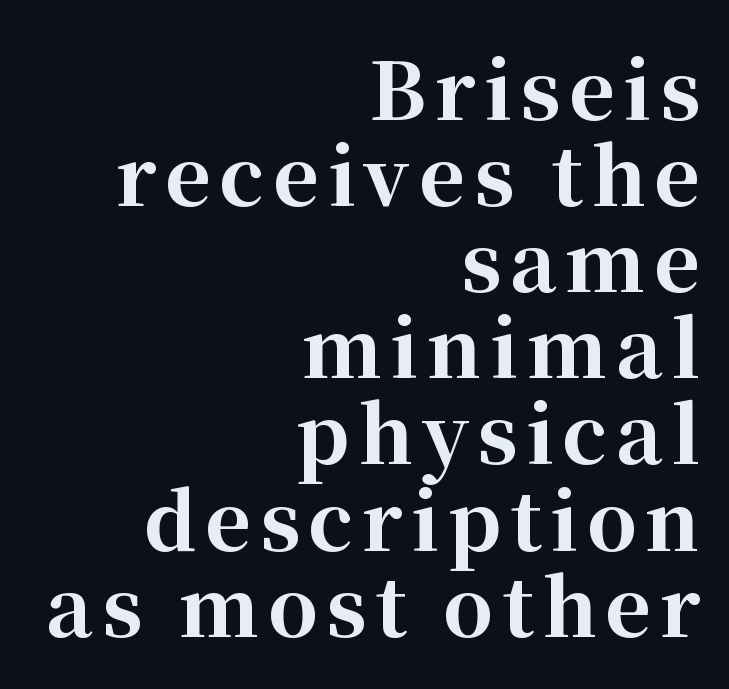
The image shows 79 px bold serif type, upright; set right-aligned, tight line spacing (1.09x), not underlined; high stroke contrast and a medium x-height.
